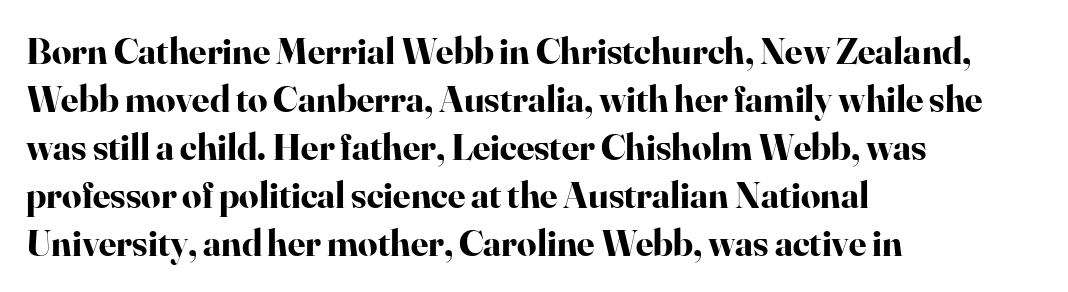
The lines in this sample share a left origin and differ only in where they stop. The strip under each line holds only bare page. Compared with typical body copy, the letter spacing here is the same. The face used here is proportionally spaced, like ordinary book or web type. What kind of face is this? One with serifs. Summary of weight: heavy, a full bold.
